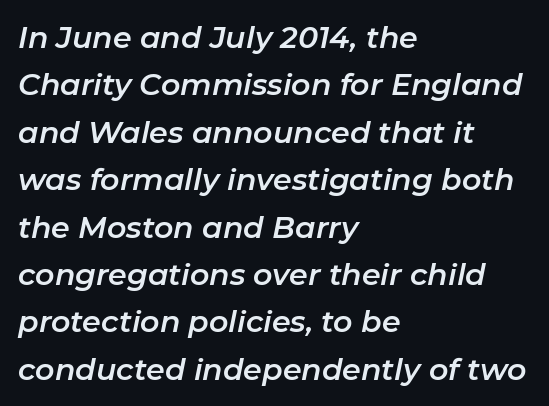
Q: Is the text italic (slanted)? A: Yes, it leans right by about 11 degrees.
Q: Is the text underlined? A: No.
Q: How is the paragraph aligned? A: Left-aligned.
Q: Is the spacing between letters normal or unusually wide? A: Normal.
Q: Is the spacing between lines tight, normal or loose? A: Normal.
Q: Width (condensed, normal, or wide)? A: Normal.
Q: Stroke contrast? A: Low.
Q: x-height? A: Medium.
Q: Monospaced? A: No.
